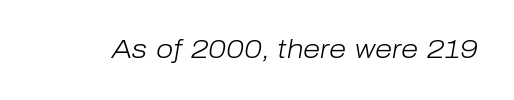
The weight would be labelled regular, book, light, or lighter still. Rendered with sloped, italic letterforms. Any mark beneath the type? The region is blank. A typesetter would call this zero additional tracking.
